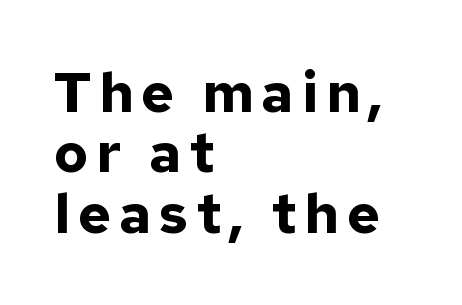
The image shows 56 px bold sans-serif type, upright; set left-aligned, tight line spacing (1.08x), not underlined; low stroke contrast and a medium x-height.
